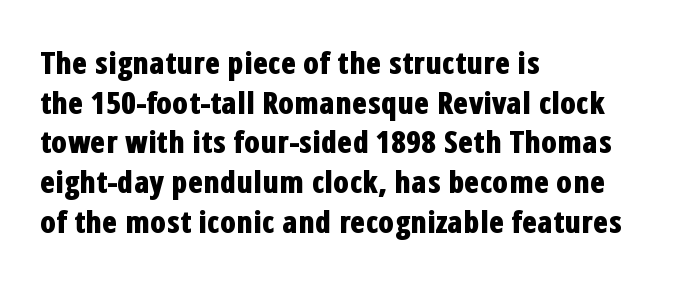
Decoration check: the copy has no underline. The line-height multiplier appears to be the usual default. Nobody touched the tracking dial on this one. Is this a fixed-width face? No — the glyphs have proportional, varying widths.
